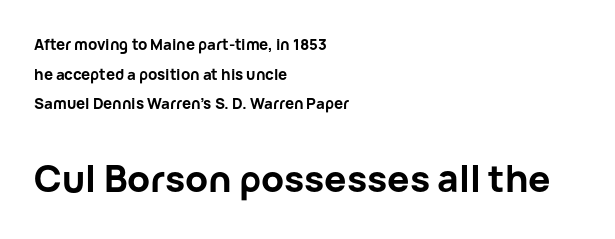
{"serif": "no", "italic": "no", "bold": "yes", "weight": "bold", "width": "normal", "stroke_contrast": "low", "x_height": "medium", "monospaced": "no", "underline": "no", "align": "left", "line_spacing": "loose", "line_spacing_ratio": 1.97, "letter_spacing": "normal", "letter_spacing_em": 0.0, "larger_block": "second", "size_ratio": 2.47, "glyph_px": 37}
